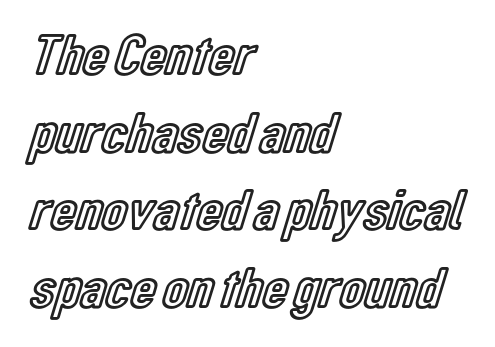
The lines in this sample share a left origin and differ only in where they stop. Varying glyph widths throughout — classic text-font behaviour. Words float on clear page, feet unadorned. The block of text has a typical density, with ordinary space between rows. The rendering keeps characters at their native spacing.
